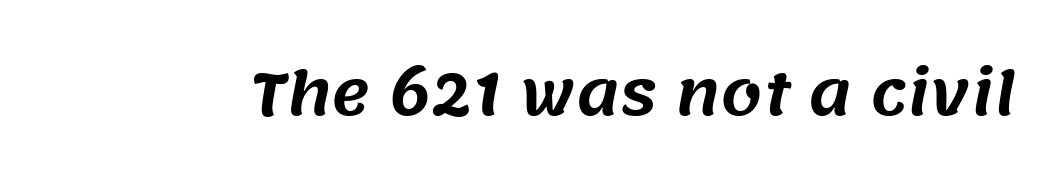
The image shows 59 px sans-serif type; set normal letter spacing, not underlined; medium stroke contrast and a large x-height.
